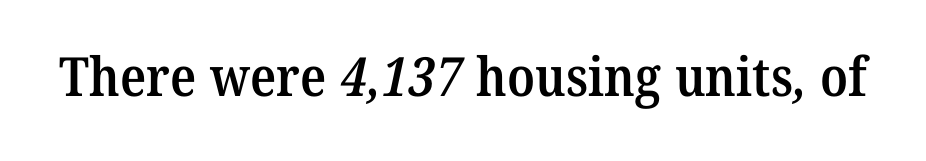
Q: Is the text bold? A: Semi-bold.
Q: Is the typeface a serif or a sans-serif typeface? A: Serif.
Q: Is the text underlined? A: No.
Q: Is the spacing between letters normal or unusually wide? A: Normal.
Q: Width (condensed, normal, or wide)? A: Normal.
Q: Stroke contrast? A: Medium.
Q: x-height? A: Medium.
Q: Monospaced? A: No.
